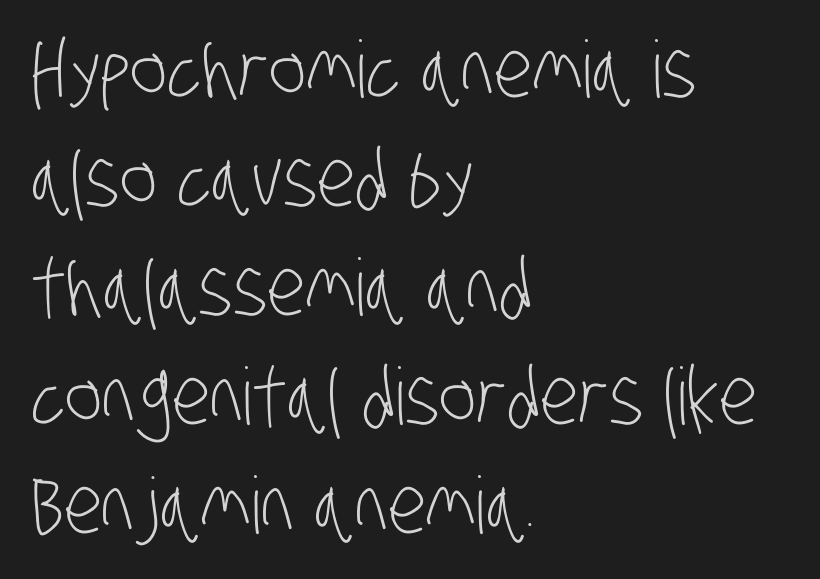
The letters advance in unequal steps, a hallmark of proportional type. The designer went with a sans here, leaving each stem footless. This sample uses plain, unmodified letter spacing. Ink coverage per letter is moderate at most. Compared with typical paragraphs, the rows here are spaced about the same.
